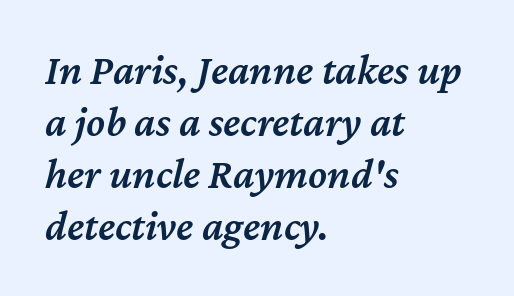
Looks like regular typesetting: each glyph gets only the width it needs. Characters are canted at an angle relative to the baseline's perpendicular. Check the space under the baseline: it is left empty. These words are printed semibold, heavier than regular yet not bold. The compositor pushed each line to the left boundary. This rendering leaves character spacing at its baseline value.
